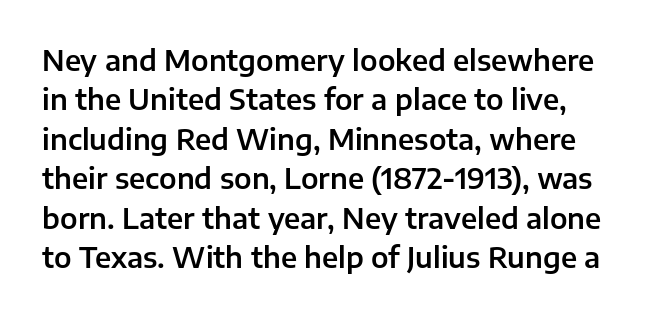
The image shows 28 px sans-serif type, upright; set normal line spacing (1.41x), normal letter spacing, not underlined; low stroke contrast and a medium x-height.
